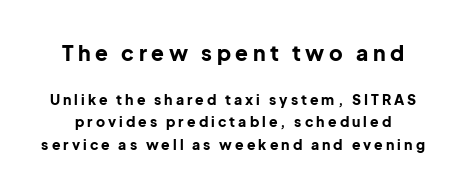
Q: Is the text bold? A: Yes.
Q: Is the text italic (slanted)? A: No, it is upright.
Q: Is the text underlined? A: No.
Q: Is the spacing between letters normal or unusually wide? A: Unusually wide.
Q: Is the spacing between lines tight, normal or loose? A: Normal.
Q: Which block of text is set in a larger size, the first (top) or the second (bottom)? A: The first (top) one.
